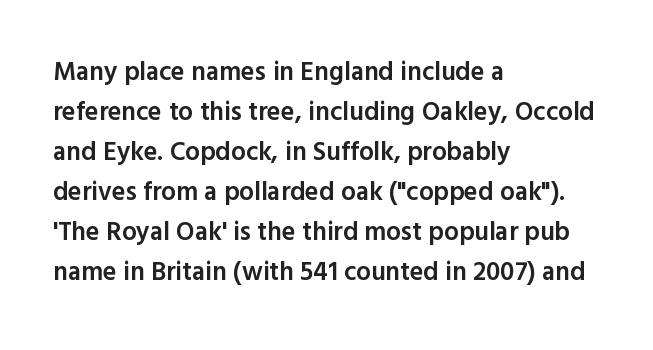
{"italic": "no", "bold": "semi", "underline": "no", "align": "left", "line_spacing": "normal", "line_spacing_ratio": 1.54, "letter_spacing": "normal", "letter_spacing_em": 0.0, "glyph_px": 26}
